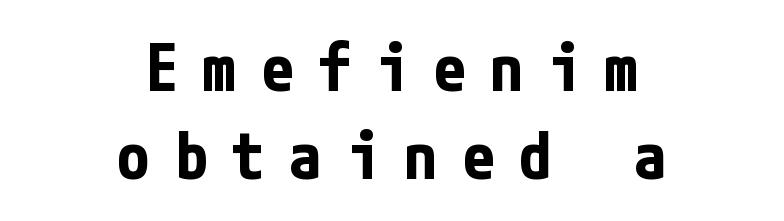
The image shows 66 px bold, condensed sans-serif type, upright; set centered, normal line spacing (1.34x), unusually wide letter spacing (+0.37 em), not underlined; low stroke contrast and a medium x-height.
